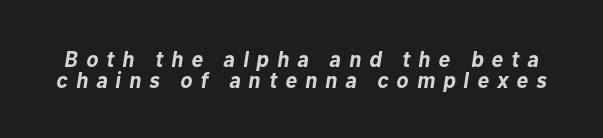
{"italic": "yes", "lean": "right", "slant_degrees": 10, "bold": "yes", "underline": "no", "line_spacing": "tight", "line_spacing_ratio": 0.96, "letter_spacing": "wide", "letter_spacing_em": 0.37, "glyph_px": 22}
